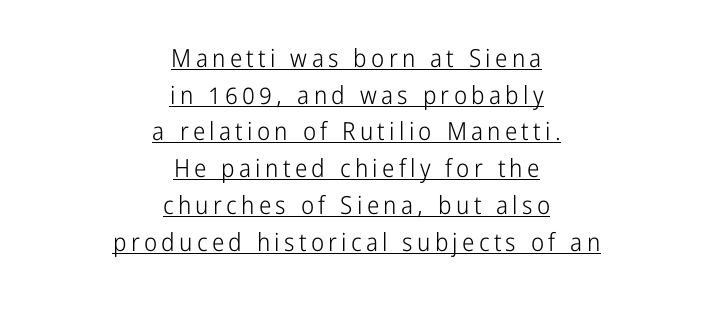
The image shows 25 px text type, upright; set centered, normal line spacing (1.47x), underlined.
